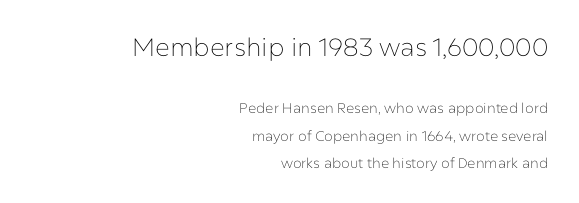
Q: Is the text bold? A: No.
Q: Is the text italic (slanted)? A: No, it is upright.
Q: Is the text underlined? A: No.
Q: How is the paragraph aligned? A: Right-aligned.
Q: Is the spacing between letters normal or unusually wide? A: Normal.
Q: Is the spacing between lines tight, normal or loose? A: Loose.
Q: Which block of text is set in a larger size, the first (top) or the second (bottom)? A: The first (top) one.
